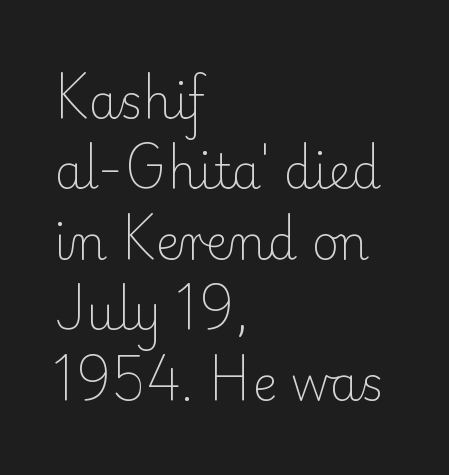
The image shows 47 px light serif type, upright; set left-aligned, normal line spacing (1.5x), normal letter spacing, not underlined; low stroke contrast and a small x-height.
